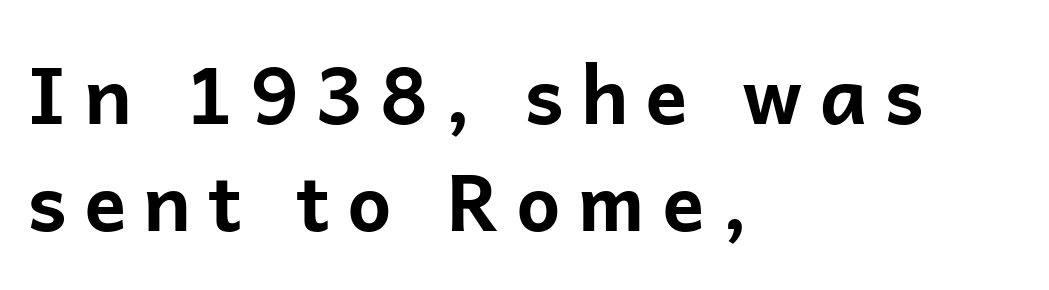
The image shows 79 px bold sans-serif type, upright; set left-aligned, normal line spacing (1.36x), unusually wide letter spacing (+0.21 em), not underlined; low stroke contrast and a medium x-height.
